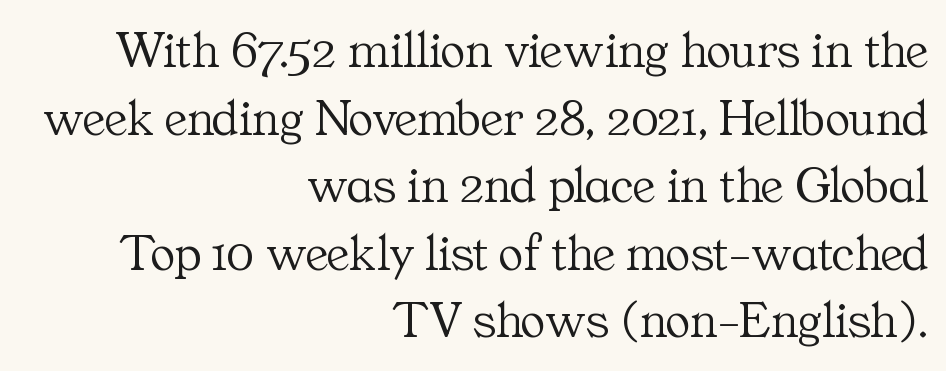
Q: Is the text bold? A: No.
Q: Is the text italic (slanted)? A: No, it is upright.
Q: Is the typeface a serif or a sans-serif typeface? A: Serif.
Q: Is the text underlined? A: No.
Q: How is the paragraph aligned? A: Right-aligned.
Q: Is the spacing between letters normal or unusually wide? A: Normal.
Q: Is the spacing between lines tight, normal or loose? A: Normal.
Q: Width (condensed, normal, or wide)? A: Normal.
Q: Stroke contrast? A: Medium.
Q: x-height? A: Medium.
Q: Monospaced? A: No.
